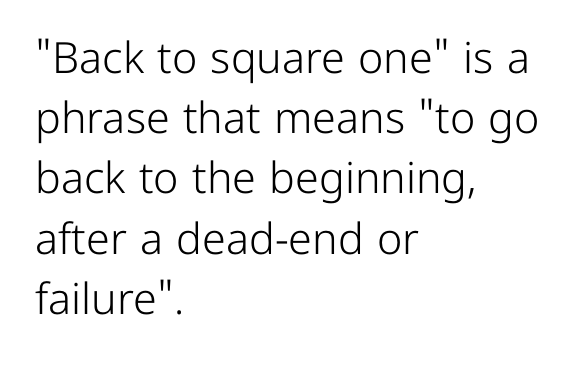
Nothing unusual about the tracking: characters are spaced as the font intends. Every character sits straight up, as roman type does. The strip under each line holds only bare page. You could not count columns in this text — the font is proportionally spaced. The compositor pushed each line to the left boundary.
